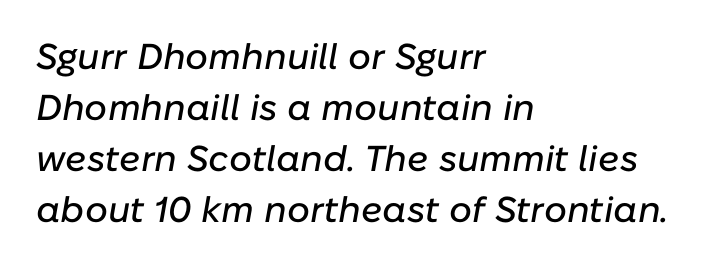
Q: Is the text italic (slanted)? A: Yes, it leans right by about 10 degrees.
Q: Is the text underlined? A: No.
Q: How is the paragraph aligned? A: Left-aligned.
Q: Is the spacing between letters normal or unusually wide? A: Normal.
Q: Is the spacing between lines tight, normal or loose? A: Normal.
Q: Width (condensed, normal, or wide)? A: Normal.
Q: Stroke contrast? A: Low.
Q: x-height? A: Medium.
Q: Monospaced? A: No.
